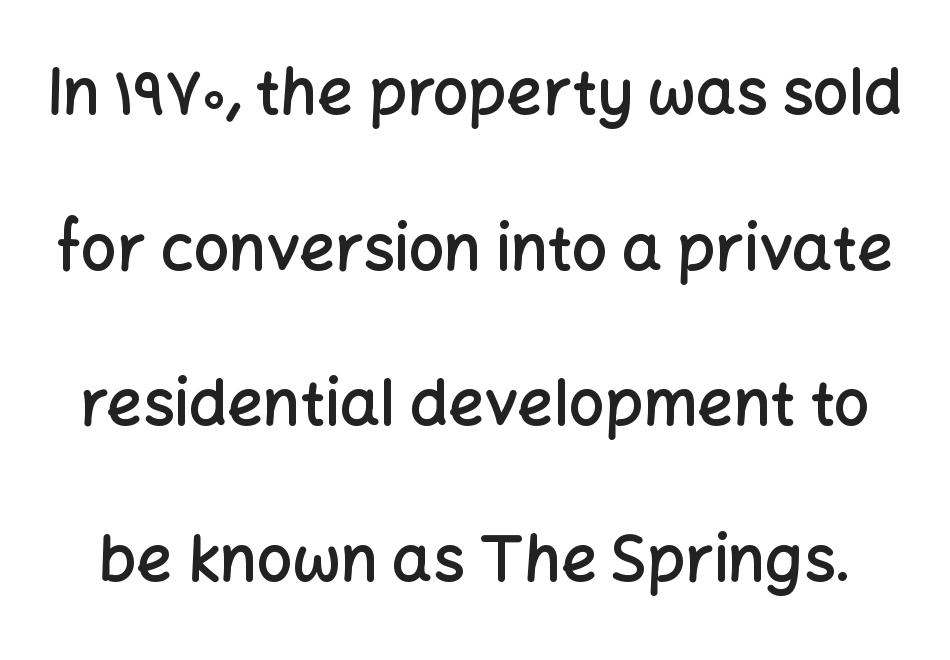
Q: Is the text bold? A: Semi-bold.
Q: Is the text italic (slanted)? A: No, it is upright.
Q: Is the typeface a serif or a sans-serif typeface? A: Sans-serif.
Q: Is the text underlined? A: No.
Q: Is the spacing between letters normal or unusually wide? A: Normal.
Q: Is the spacing between lines tight, normal or loose? A: Loose.
Q: Width (condensed, normal, or wide)? A: Normal.
Q: Stroke contrast? A: Low.
Q: x-height? A: Medium.
Q: Monospaced? A: No.
